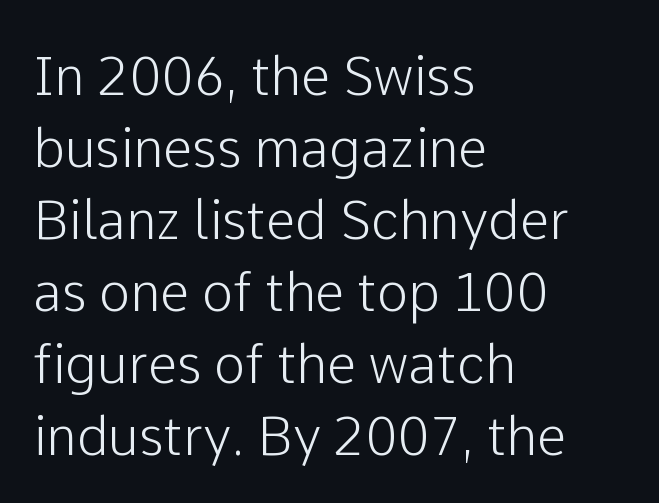
The foot of each line stays bare and open. A typesetter would call this proportional, since set widths differ per character. Does the leading feel generous? No, just average. Which margin do the lines hug? The left one — the right edge is uneven. The horizontal fit of the characters is conventional and even.
